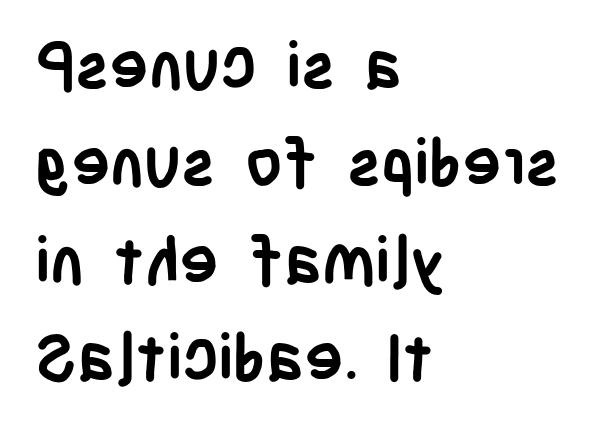
Q: Is the text bold? A: Yes.
Q: Is the text italic (slanted)? A: No, it is upright.
Q: Is the typeface a serif or a sans-serif typeface? A: Sans-serif.
Q: Is the text underlined? A: No.
Q: How is the paragraph aligned? A: Left-aligned.
Q: Is the spacing between letters normal or unusually wide? A: Normal.
Q: Is the spacing between lines tight, normal or loose? A: Normal.
Q: Width (condensed, normal, or wide)? A: Condensed.
Q: Stroke contrast? A: Low.
Q: x-height? A: Large.
Q: Monospaced? A: No.
